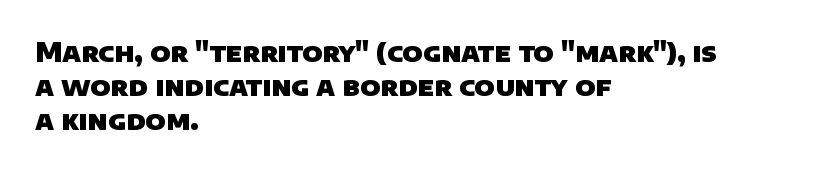
A bare baseline throughout the passage. A full-strength bold gives these letters their thick strokes. Glyph-to-glyph distance matches everyday printed text. The paragraph has a hard left edge and a soft right edge.
